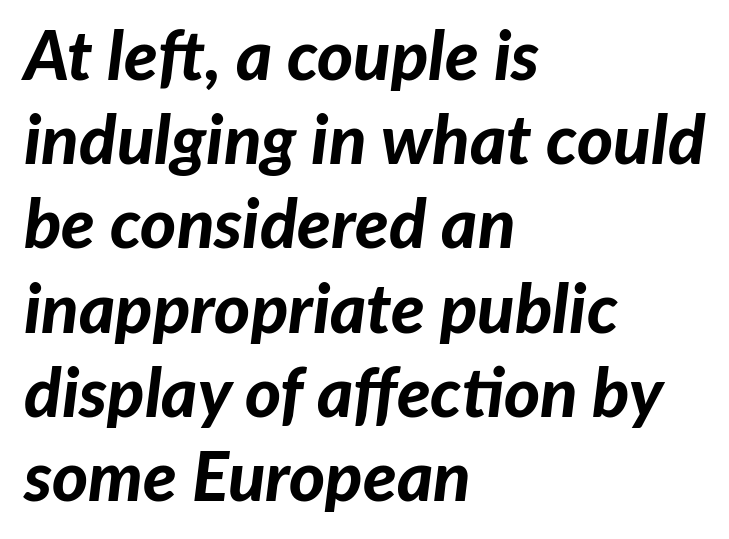
The lines are quadded left. In terms of weight, the rendering is a true, heavy bold. Look at the tracking — it's just the regular setting, nothing added. Each letter keeps its own natural width here, so spacing adapts to shape. Plain, unruled lines of type.
